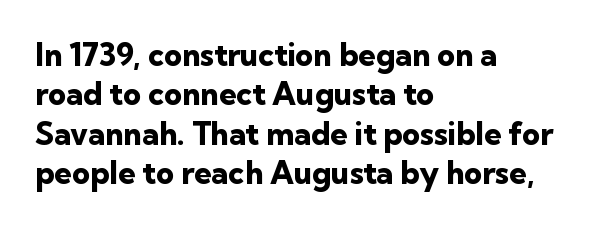
{"serif": "no", "italic": "no", "bold": "yes", "weight": "heavy", "width": "normal", "stroke_contrast": "low", "x_height": "medium", "monospaced": "no", "underline": "no", "align": "left", "line_spacing": "normal", "line_spacing_ratio": 1.27, "letter_spacing": "normal", "letter_spacing_em": 0.0, "glyph_px": 31}
